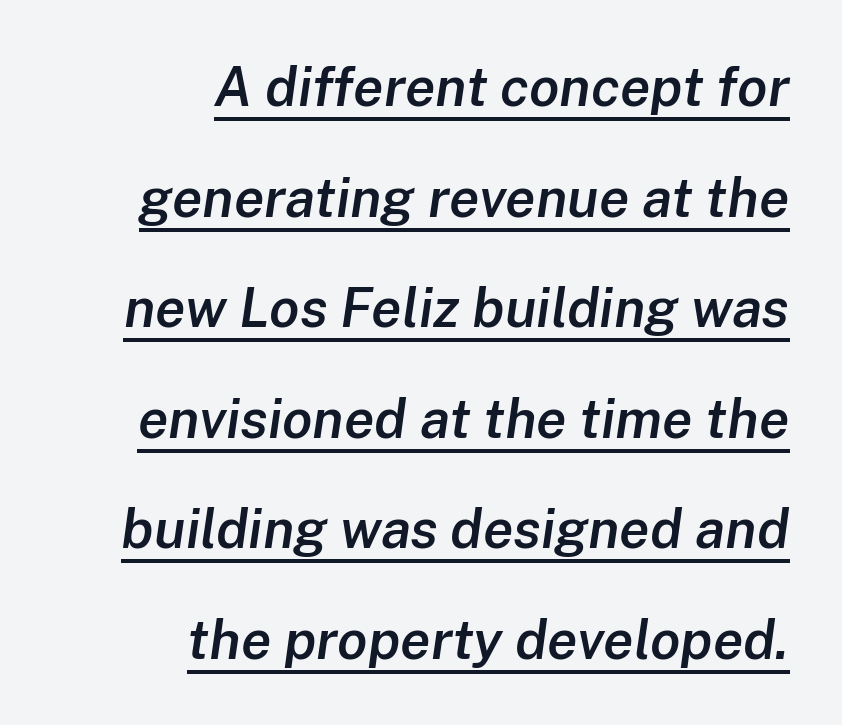
You could not count columns in this text — the font is proportionally spaced. This is oblique type, the kind used for emphasis or titles. Compared with typical body copy, the letter spacing here is the same. A rule runs beneath these lines of type.
